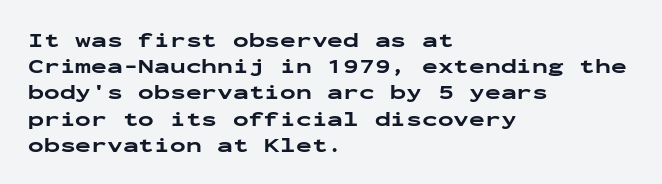
{"italic": "no", "bold": "yes", "underline": "no", "align": "left", "line_spacing": "normal", "line_spacing_ratio": 1.25, "letter_spacing": "normal", "letter_spacing_em": 0.0, "glyph_px": 21}
